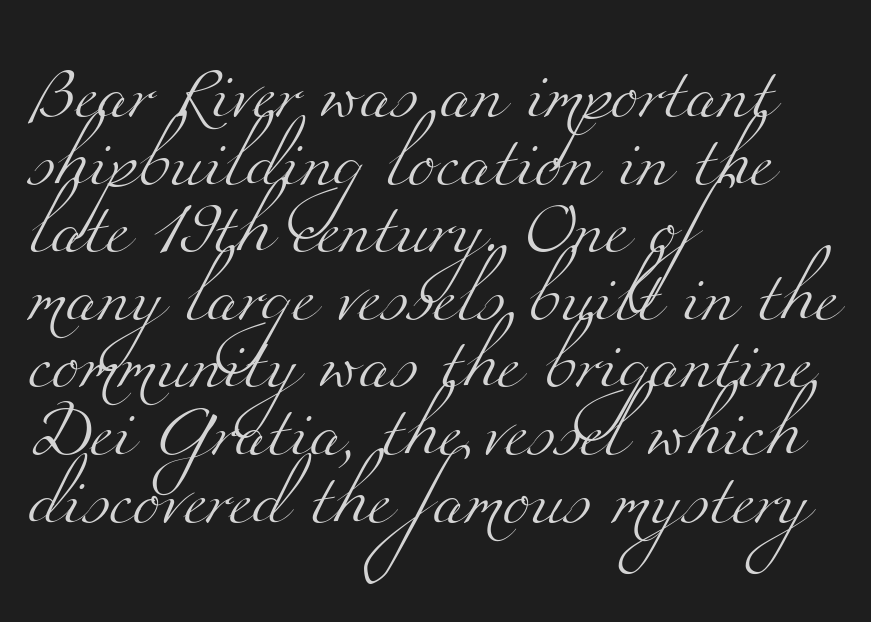
Q: Is the text bold? A: No.
Q: Is the text underlined? A: No.
Q: How is the paragraph aligned? A: Left-aligned.
Q: Is the spacing between letters normal or unusually wide? A: Normal.
Q: Is the spacing between lines tight, normal or loose? A: Normal.
Q: Width (condensed, normal, or wide)? A: Wide.
Q: Stroke contrast? A: Medium.
Q: x-height? A: Small.
Q: Monospaced? A: No.
